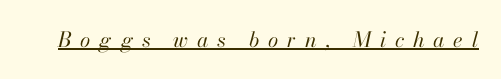
The image shows 21 px text type, italic (leaning right); set unusually wide letter spacing (+0.42 em), underlined.
